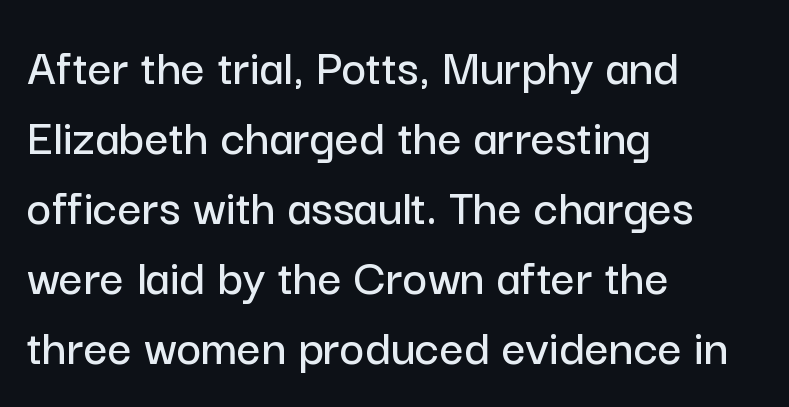
The image shows 53 px sans-serif type, upright; set left-aligned, normal line spacing (1.32x), normal letter spacing, not underlined; low stroke contrast and a medium x-height.
